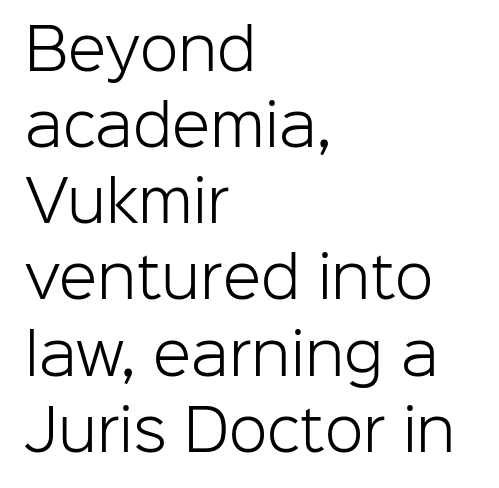
Q: Is the text bold? A: No.
Q: Is the text italic (slanted)? A: No, it is upright.
Q: Is the typeface a serif or a sans-serif typeface? A: Sans-serif.
Q: Is the text underlined? A: No.
Q: How is the paragraph aligned? A: Left-aligned.
Q: Is the spacing between letters normal or unusually wide? A: Normal.
Q: Is the spacing between lines tight, normal or loose? A: Normal.
Q: Width (condensed, normal, or wide)? A: Normal.
Q: Stroke contrast? A: Low.
Q: x-height? A: Medium.
Q: Monospaced? A: No.
